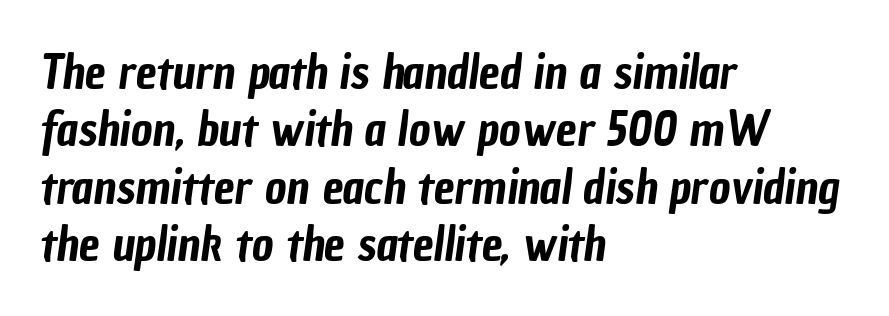
A typesetter would call this zero additional tracking. Varying glyph widths throughout — classic text-font behaviour. Check under the words: just untouched page. The glyphs in this specimen are sans serif.
